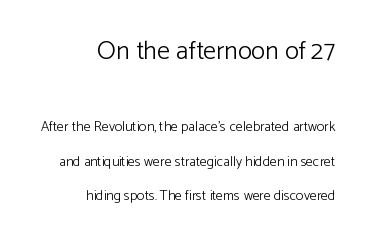
{"italic": "no", "bold": "no", "underline": "no", "align": "right", "line_spacing": "loose", "line_spacing_ratio": 2.47, "letter_spacing": "normal", "letter_spacing_em": 0.0, "larger_block": "first", "size_ratio": 1.86, "glyph_px": 26}
